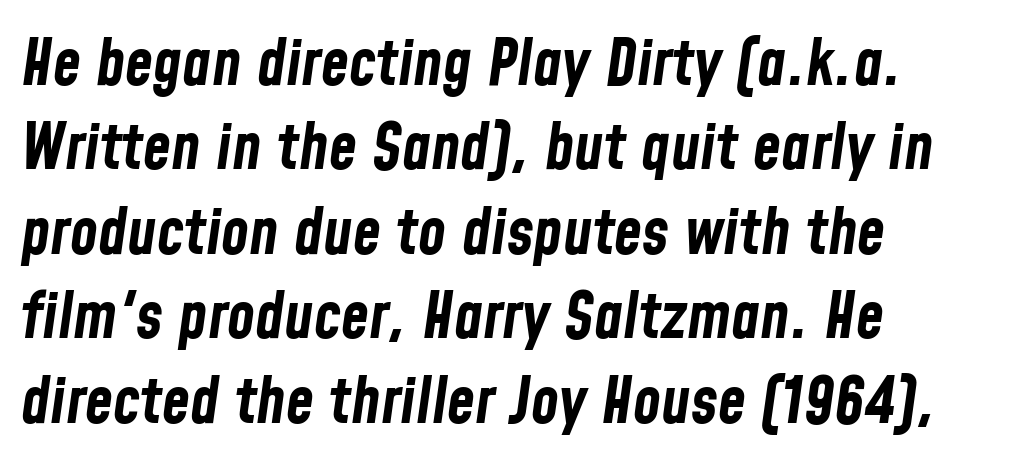
{"italic": "yes", "lean": "right", "slant_degrees": 8, "bold": "yes", "weight": "bold", "width": "condensed", "stroke_contrast": "low", "x_height": "medium", "monospaced": "no", "underline": "no", "align": "left", "line_spacing": "normal", "line_spacing_ratio": 1.32, "letter_spacing": "normal", "letter_spacing_em": 0.0, "glyph_px": 64}
